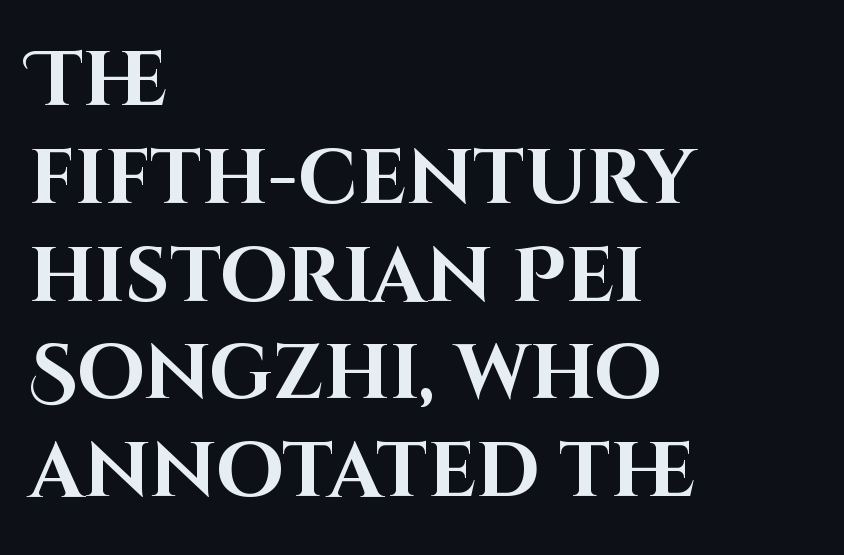
The image shows 77 px bold sans-serif type, upright; set left-aligned, normal line spacing (1.27x), normal letter spacing, not underlined; high stroke contrast and a large x-height.
